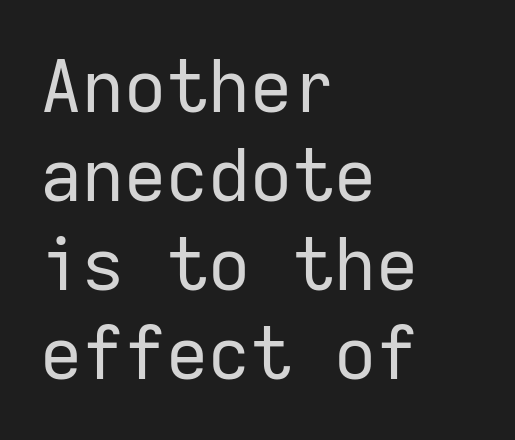
Q: Is the text bold? A: No.
Q: Is the text italic (slanted)? A: No, it is upright.
Q: Is the typeface a serif or a sans-serif typeface? A: Sans-serif.
Q: Is the text underlined? A: No.
Q: How is the paragraph aligned? A: Left-aligned.
Q: Is the spacing between letters normal or unusually wide? A: Normal.
Q: Width (condensed, normal, or wide)? A: Normal.
Q: Stroke contrast? A: Low.
Q: x-height? A: Medium.
Q: Monospaced? A: Yes.
